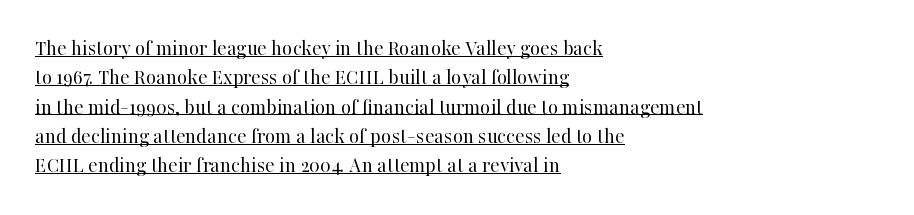
Vertical strokes here are truly vertical. Underline: present. The ragged edge is on the right, which tells us the setting is flush left. The passage shown is not bold in any degree. Spacing between characters is what you'd get straight out of the box. The lines sit at an ordinary, default distance from one another.
